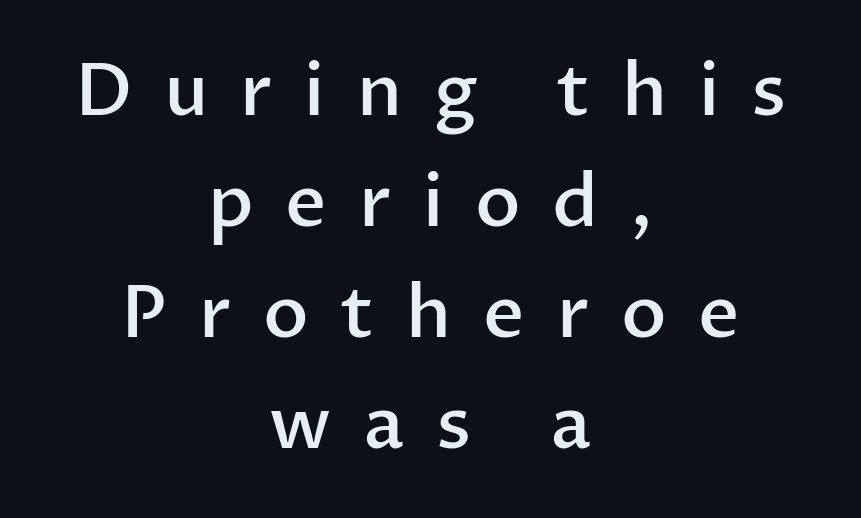
The image shows 72 px semibold sans-serif type, upright; set centered, normal line spacing (1.54x), unusually wide letter spacing (+0.44 em), not underlined; low stroke contrast and a medium x-height.
